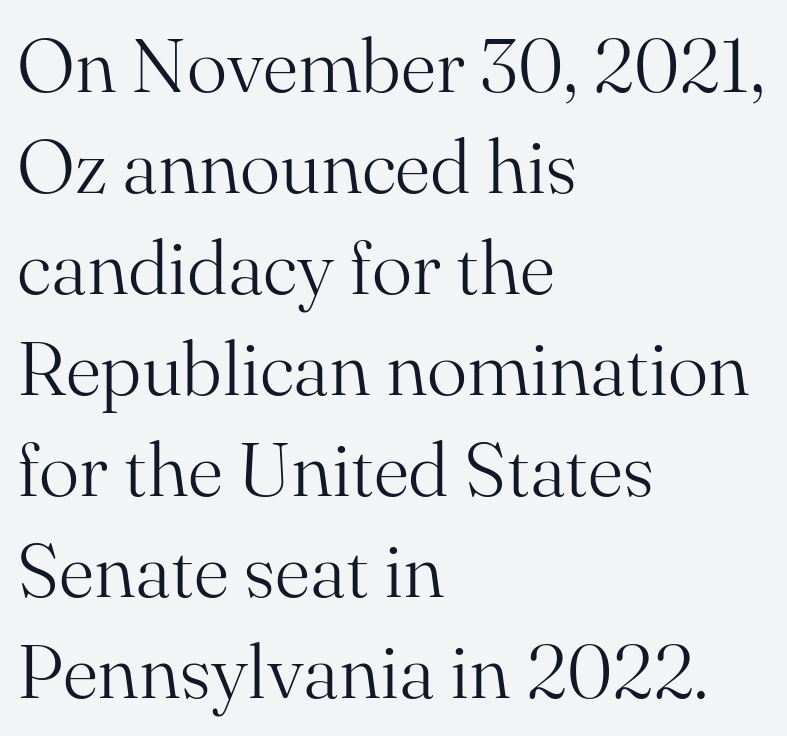
Glyph-to-glyph distance matches everyday printed text. Interline gaps are of average width in this sample. Teacher's note: observe the even left margin — that is flush-left alignment. Is this a fixed-width face? No — the glyphs have proportional, varying widths.
